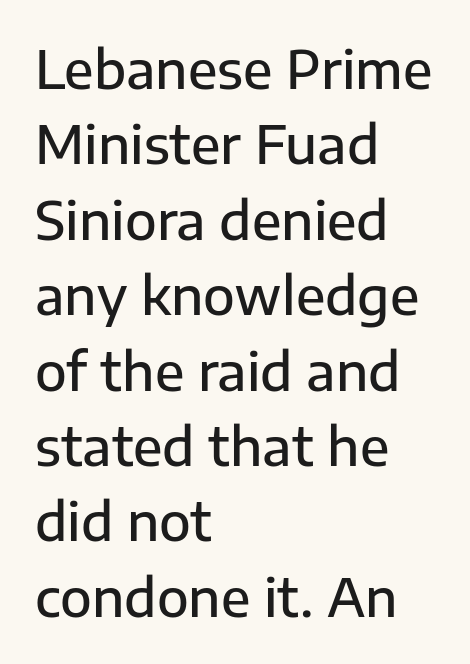
{"serif": "no", "italic": "no", "bold": "semi", "weight": "semibold", "width": "normal", "stroke_contrast": "low", "x_height": "medium", "monospaced": "no", "underline": "no", "align": "left", "line_spacing": "normal", "line_spacing_ratio": 1.45, "letter_spacing": "normal", "letter_spacing_em": 0.0, "glyph_px": 52}
